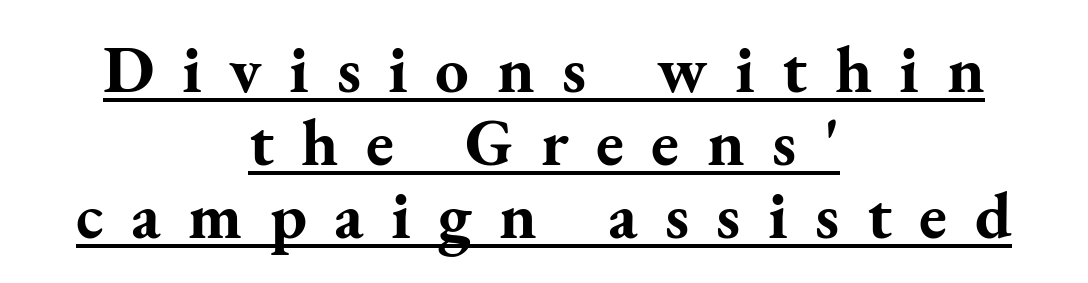
The image shows 67 px bold serif type, upright; set centered, tight line spacing (1.09x), unusually wide letter spacing (+0.41 em), underlined; medium stroke contrast and a small x-height.
